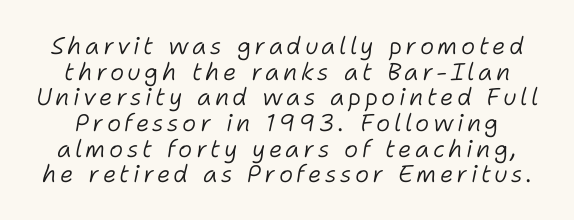
The image shows 24 px text type, italic (leaning right); set tight line spacing (1.07x), not underlined.
